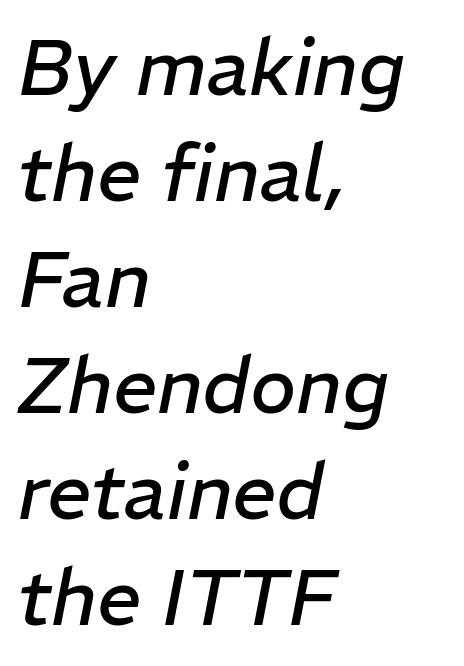
Q: Is the text bold? A: No.
Q: Is the text italic (slanted)? A: Yes, it leans right by about 11 degrees.
Q: Is the text underlined? A: No.
Q: How is the paragraph aligned? A: Left-aligned.
Q: Is the spacing between letters normal or unusually wide? A: Normal.
Q: Is the spacing between lines tight, normal or loose? A: Normal.
Q: Width (condensed, normal, or wide)? A: Normal.
Q: Stroke contrast? A: Low.
Q: x-height? A: Medium.
Q: Monospaced? A: No.
